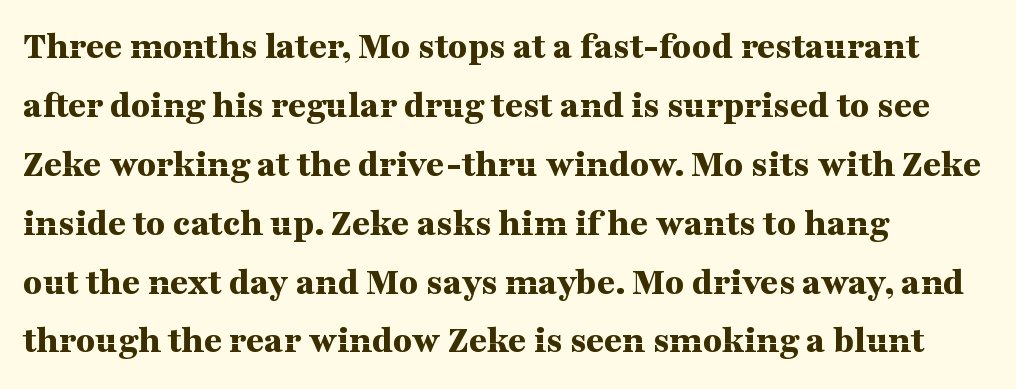
{"serif": "yes", "italic": "no", "bold": "yes", "weight": "bold", "width": "wide", "stroke_contrast": "medium", "x_height": "medium", "monospaced": "no", "underline": "no", "align": "left", "line_spacing": "normal", "line_spacing_ratio": 1.51, "letter_spacing": "normal", "letter_spacing_em": 0.0, "glyph_px": 39}
